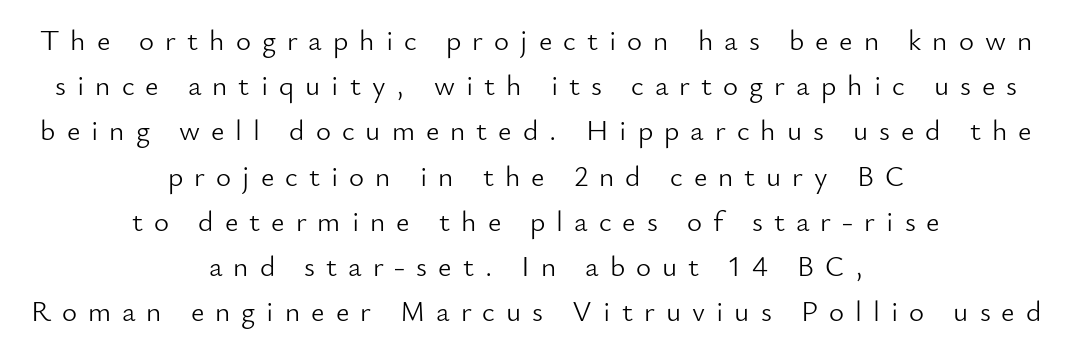
{"serif": "no", "italic": "no", "bold": "no", "weight": "light", "width": "normal", "stroke_contrast": "low", "x_height": "small", "monospaced": "no", "underline": "no", "align": "center", "line_spacing": "normal", "line_spacing_ratio": 1.56, "letter_spacing": "wide", "letter_spacing_em": 0.38, "glyph_px": 29}
